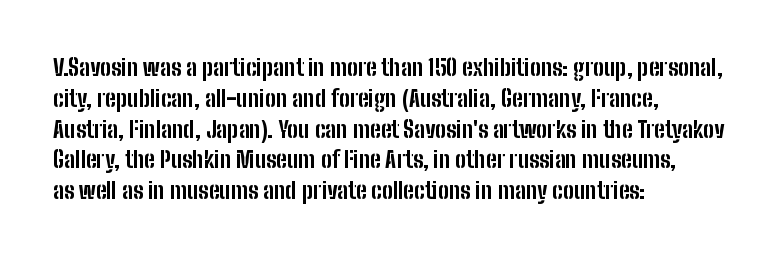
The image shows 23 px bold type, upright; set left-aligned, normal line spacing (1.34x), normal letter spacing, not underlined.
